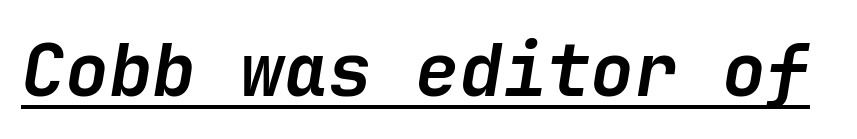
The image shows 73 px semibold type, italic (leaning right); set normal letter spacing, underlined; low stroke contrast and a medium x-height.
